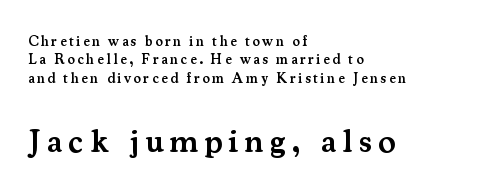
The image shows 33 px semibold serif type, upright; set left-aligned, normal line spacing (1.32x), not underlined; the second (bottom) block is 2.36x larger; medium stroke contrast and a small x-height.
